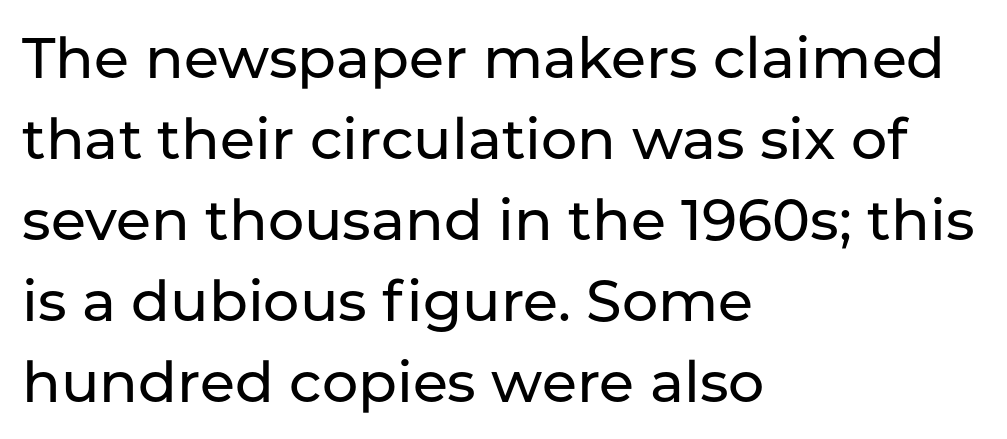
Do the characters align in a grid? No, the font is proportional. Glance below the letters and you will spot only blank space. Glyph-to-glyph distance matches everyday printed text. The line-height multiplier appears to be the usual default. Each line starts at the same left margin while the right side varies. When letters stand straight like this, we call the style roman or upright.
